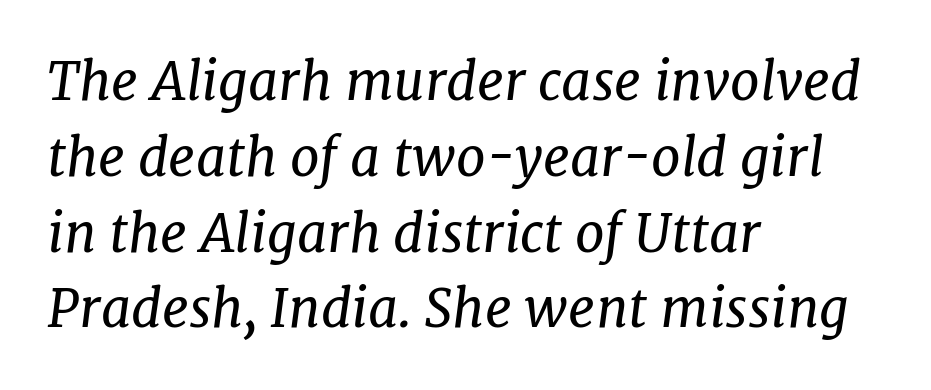
{"serif": "yes", "italic": "yes", "lean": "right", "slant_degrees": 7, "bold": "no", "weight": "regular", "width": "normal", "stroke_contrast": "low", "x_height": "medium", "monospaced": "no", "underline": "no", "align": "left", "line_spacing": "normal", "line_spacing_ratio": 1.43, "letter_spacing": "normal", "letter_spacing_em": 0.0, "glyph_px": 53}
